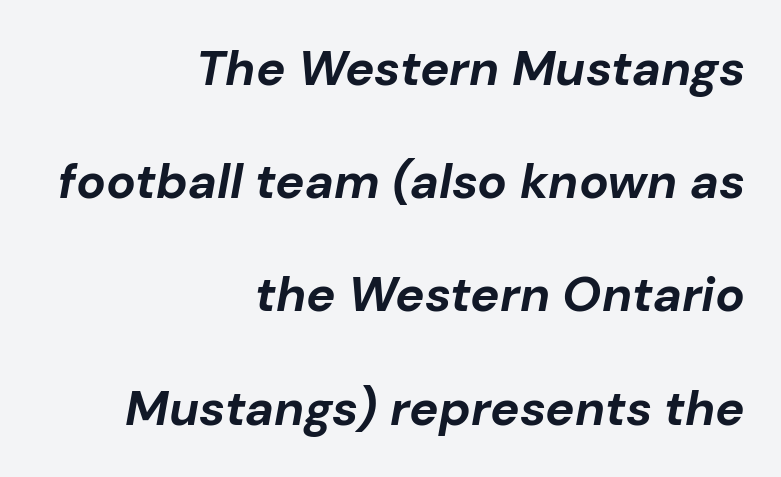
The image shows 49 px bold type, italic (leaning right); set right-aligned, loose line spacing (2.31x), normal letter spacing, not underlined; low stroke contrast and a medium x-height.
